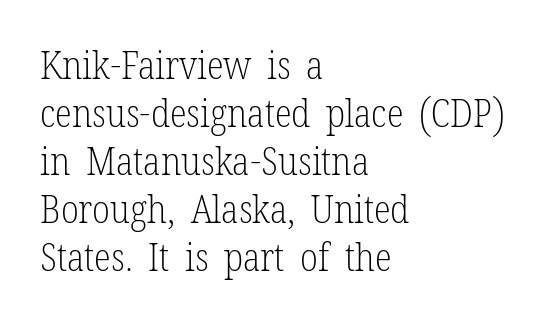
The image shows 39 px light, condensed serif type, upright; set left-aligned, line spacing 1.23x, normal letter spacing, not underlined; low stroke contrast and a medium x-height.
